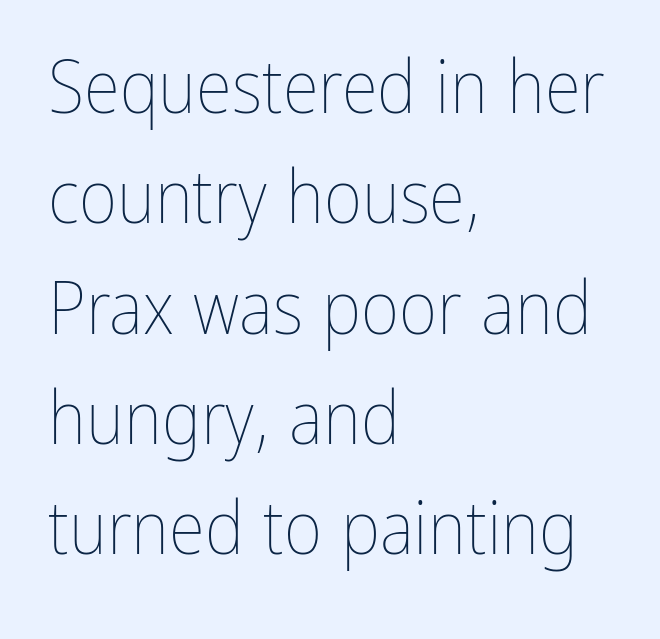
{"italic": "no", "bold": "no", "weight": "thin", "width": "condensed", "stroke_contrast": "low", "x_height": "medium", "monospaced": "no", "underline": "no", "align": "left", "line_spacing": "normal", "line_spacing_ratio": 1.49, "letter_spacing": "normal", "letter_spacing_em": 0.0, "glyph_px": 74}
